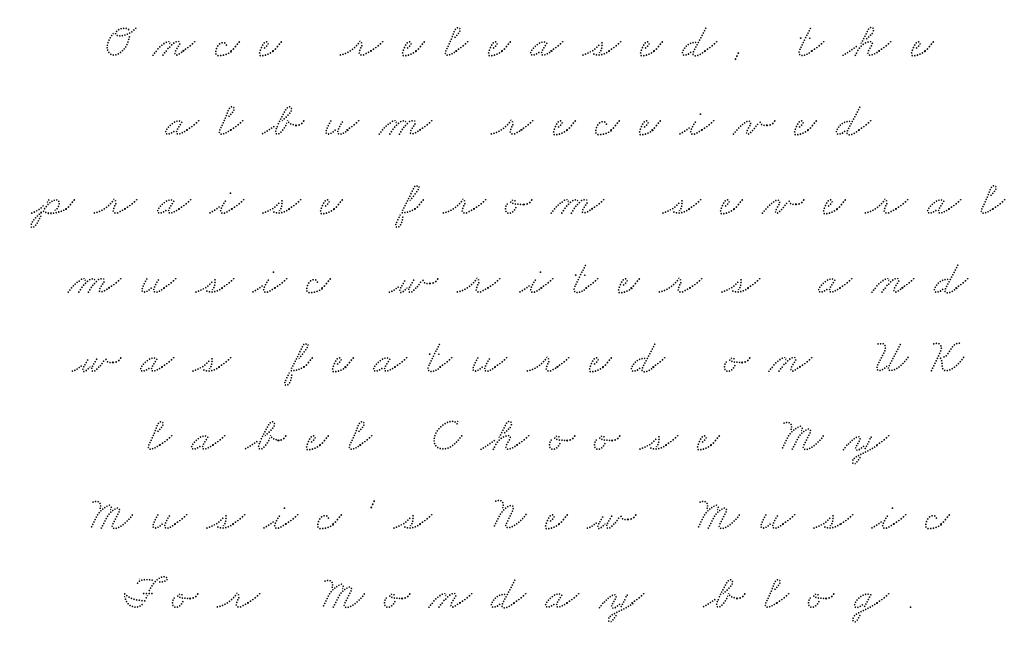
Q: Is the typeface a serif or a sans-serif typeface? A: Serif.
Q: Is the text underlined? A: No.
Q: How is the paragraph aligned? A: Centered.
Q: Is the spacing between letters normal or unusually wide? A: Unusually wide.
Q: Is the spacing between lines tight, normal or loose? A: Normal.
Q: Width (condensed, normal, or wide)? A: Wide.
Q: Stroke contrast? A: Medium.
Q: x-height? A: Small.
Q: Monospaced? A: No.
